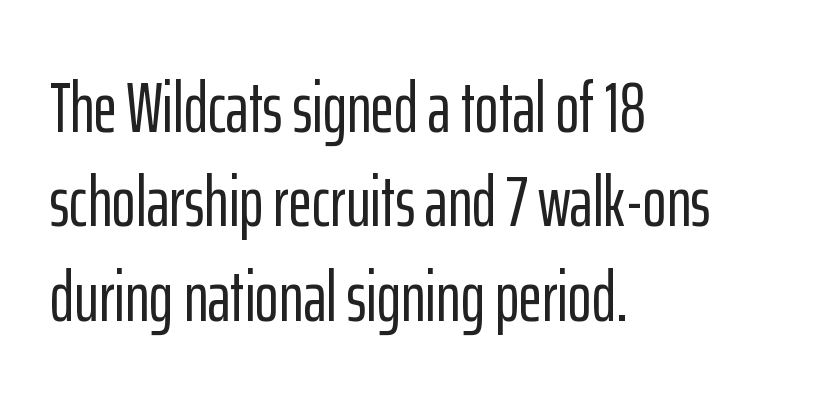
Q: Is the text italic (slanted)? A: No, it is upright.
Q: Is the typeface a serif or a sans-serif typeface? A: Sans-serif.
Q: Is the text underlined? A: No.
Q: How is the paragraph aligned? A: Left-aligned.
Q: Is the spacing between letters normal or unusually wide? A: Normal.
Q: Is the spacing between lines tight, normal or loose? A: Normal.
Q: Width (condensed, normal, or wide)? A: Condensed.
Q: Stroke contrast? A: Low.
Q: x-height? A: Medium.
Q: Monospaced? A: No.
